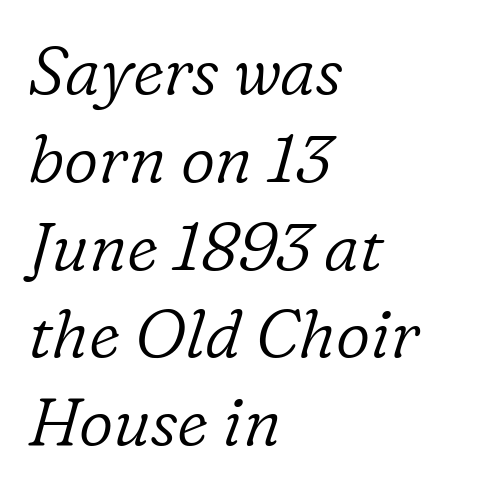
The image shows 67 px light serif type, italic (leaning right); set left-aligned, normal line spacing (1.31x), normal letter spacing, not underlined; low stroke contrast and a medium x-height.
